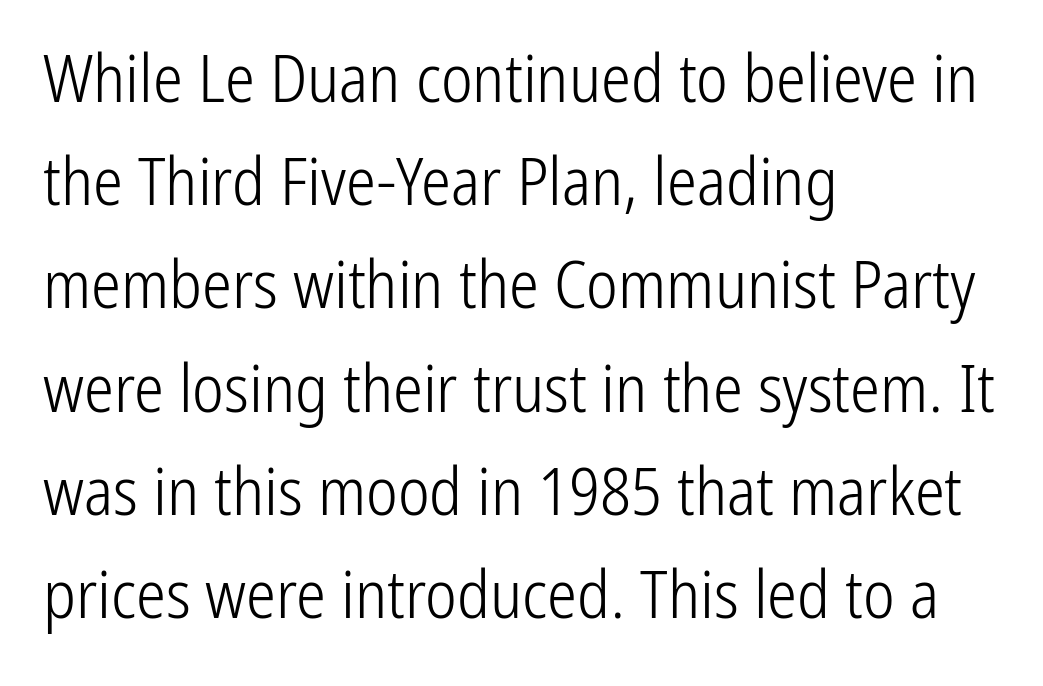
Style check: upright. This sample has the flowing, uneven cadence of proportional lettering. This reads as an unemphasized weight, regular at the heaviest. Which margin do the lines hug? The left one — the right edge is uneven.
